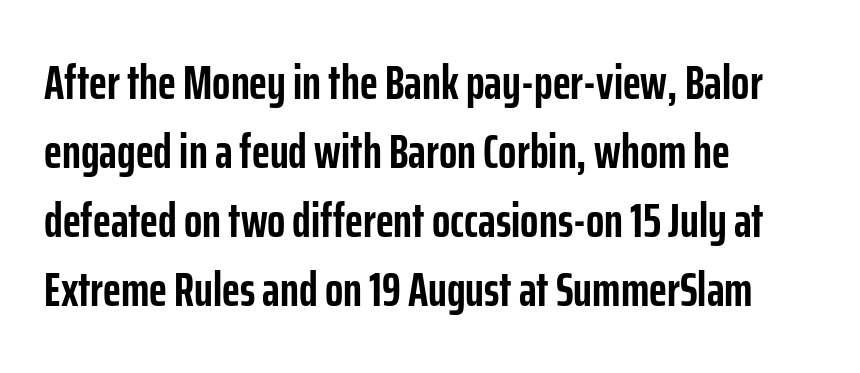
Tracking here is standard; glyphs follow each other at the usual distance. The passage shown is not underscored anywhere. Does the type have serifs? No, each stem ends abruptly. A dark, heavy texture on the line: the type is bold. The letters stand straight up with perfectly vertical stems.
